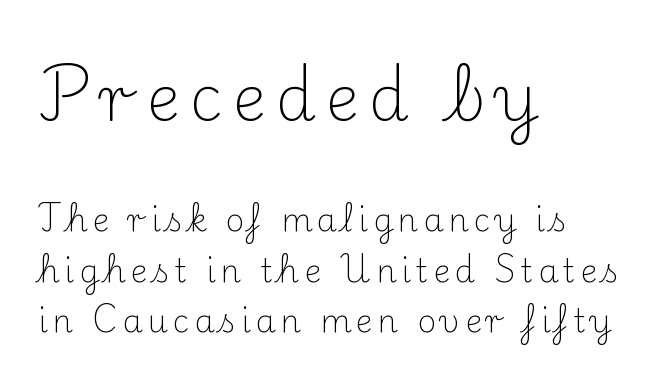
Q: Is the text bold? A: No.
Q: Is the text italic (slanted)? A: No, it is upright.
Q: Is the typeface a serif or a sans-serif typeface? A: Serif.
Q: Is the text underlined? A: No.
Q: How is the paragraph aligned? A: Left-aligned.
Q: Is the spacing between lines tight, normal or loose? A: Normal.
Q: Which block of text is set in a larger size, the first (top) or the second (bottom)? A: The first (top) one.
Q: Width (condensed, normal, or wide)? A: Normal.
Q: Stroke contrast? A: Medium.
Q: x-height? A: Small.
Q: Monospaced? A: No.
